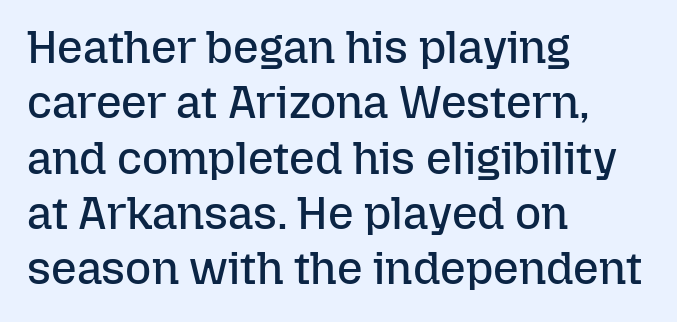
Q: Is the text bold? A: No.
Q: Is the text italic (slanted)? A: No, it is upright.
Q: Is the text underlined? A: No.
Q: How is the paragraph aligned? A: Left-aligned.
Q: Is the spacing between letters normal or unusually wide? A: Normal.
Q: Width (condensed, normal, or wide)? A: Normal.
Q: Stroke contrast? A: Low.
Q: x-height? A: Medium.
Q: Monospaced? A: No.
